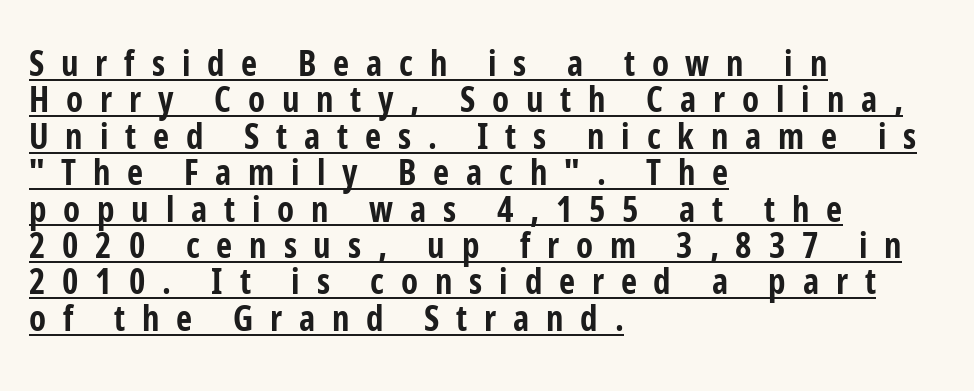
These words are printed bold, with thick strokes throughout. The letters stand straight up with perfectly vertical stems. A baseline rule has been typeset under these characters. Each word looks stretched out because of the extra space between its letters. The lines are quadded left.
